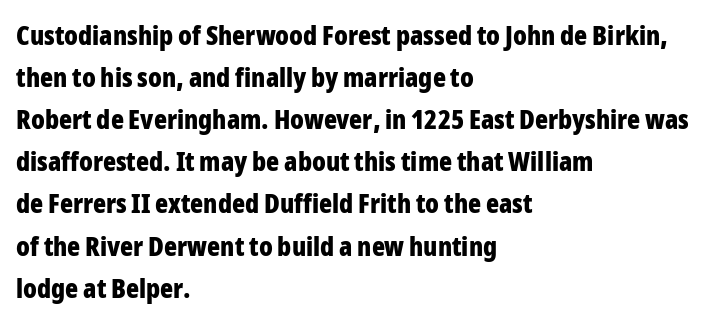
The image shows 27 px bold type, upright; set left-aligned, normal line spacing (1.56x), normal letter spacing, not underlined.
